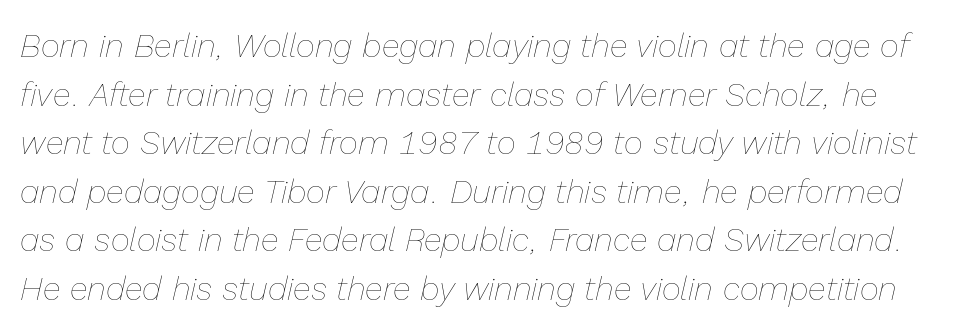
{"italic": "yes", "lean": "right", "slant_degrees": 13, "bold": "no", "weight": "thin", "width": "normal", "stroke_contrast": "low", "x_height": "medium", "monospaced": "no", "underline": "no", "line_spacing": "normal", "line_spacing_ratio": 1.47, "letter_spacing": "normal", "letter_spacing_em": 0.0, "glyph_px": 33}
